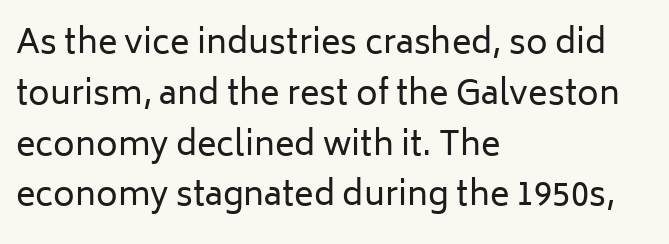
Decoration check: the copy has no underline. Inter-character spacing is left at the font's built-in metrics. A light-to-regular cut is what we see here. Letterform terminals end flat and unadorned throughout the passage. The rendering uses a moderate line-height, typical for paragraphs.
